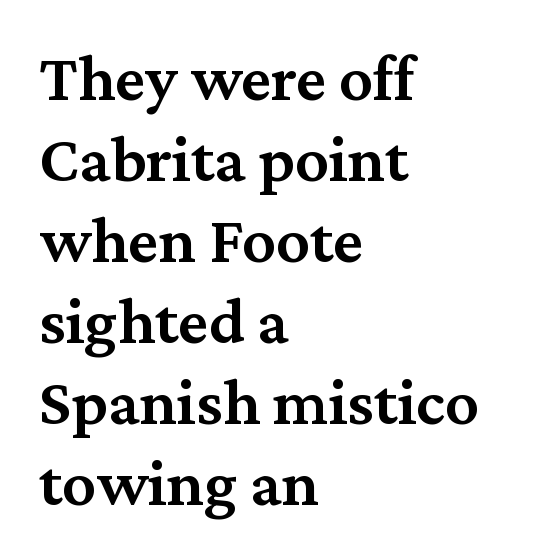
Do the letters lean? They stand straight. Heft: intermediate — a semibold. Stroke terminals: seriffed. Line starts are locked; line ends wander.
